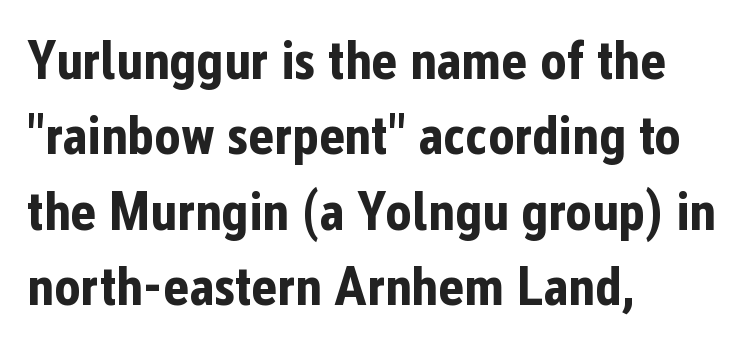
The image shows 55 px bold, condensed sans-serif type, upright; set left-aligned, normal line spacing (1.37x), normal letter spacing, not underlined; low stroke contrast and a medium x-height.
